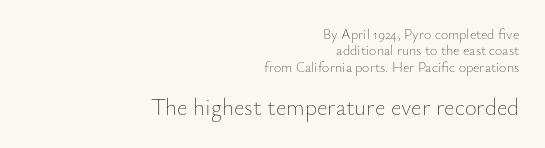
{"italic": "no", "bold": "no", "underline": "no", "align": "right", "line_spacing_ratio": 1.17, "letter_spacing": "normal", "letter_spacing_em": 0.0, "larger_block": "second", "size_ratio": 1.64, "glyph_px": 23}
